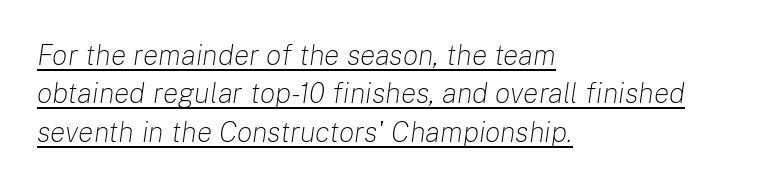
The image shows 29 px light type, italic (leaning right); set left-aligned, normal line spacing (1.32x), normal letter spacing, underlined; low stroke contrast and a medium x-height.
